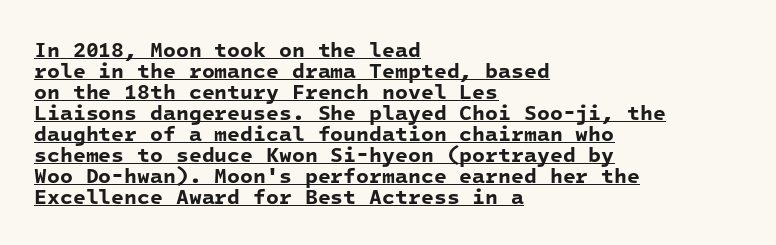
{"bold": "yes", "underline": "yes", "align": "left", "line_spacing": "tight", "line_spacing_ratio": 1.0, "letter_spacing": "normal", "letter_spacing_em": 0.0, "glyph_px": 21}
